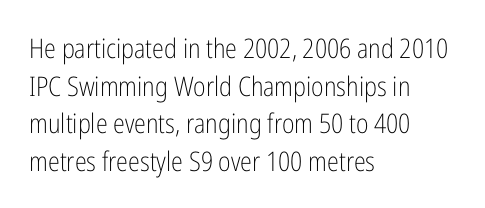
Notice how the stems are strictly vertical — no italics here. A bare baseline throughout the passage. Inter-character spacing is left at the font's built-in metrics. Vertical spacing — default. The ragged edge is on the right, which tells us the setting is flush left. The font sits on the lighter half of the weight spectrum, regular included.
